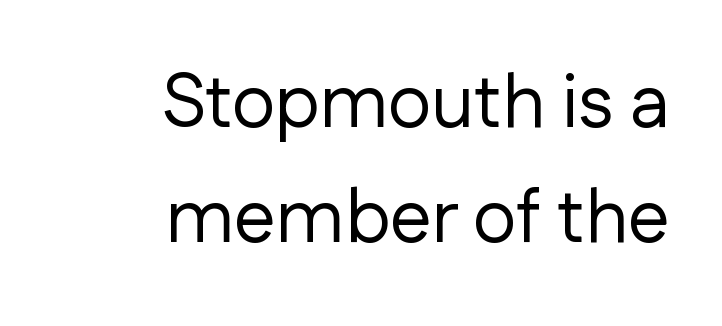
The image shows 75 px regular-weight sans-serif type, upright; set right-aligned, normal line spacing (1.53x), normal letter spacing, not underlined; low stroke contrast and a medium x-height.
